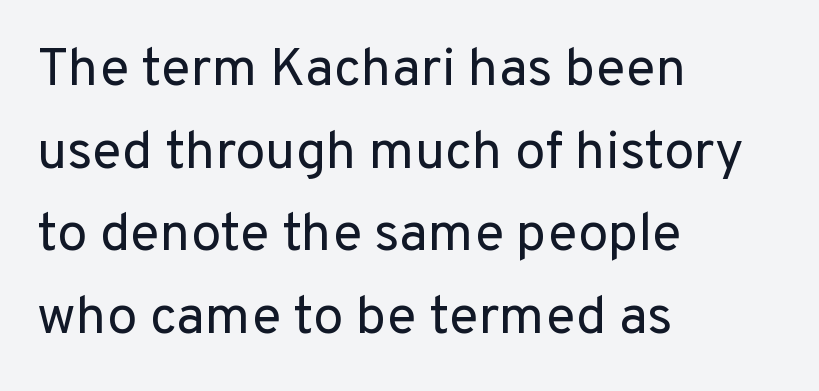
{"serif": "no", "italic": "no", "bold": "no", "weight": "regular", "width": "normal", "stroke_contrast": "low", "x_height": "medium", "monospaced": "no", "underline": "no", "align": "left", "line_spacing": "normal", "line_spacing_ratio": 1.53, "letter_spacing": "normal", "letter_spacing_em": 0.0, "glyph_px": 54}
